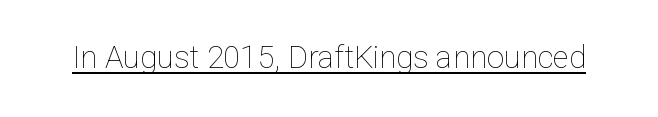
{"italic": "no", "bold": "no", "weight": "thin", "width": "normal", "stroke_contrast": "low", "x_height": "medium", "monospaced": "no", "underline": "yes", "letter_spacing": "normal", "letter_spacing_em": 0.0, "glyph_px": 31}
